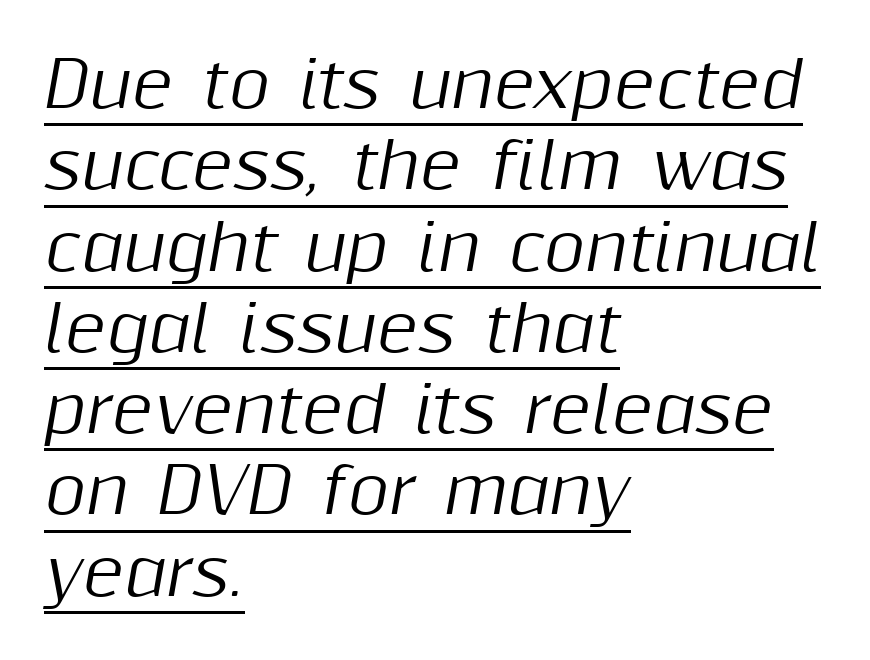
{"italic": "yes", "lean": "right", "slant_degrees": 10, "width": "normal", "stroke_contrast": "medium", "x_height": "medium", "monospaced": "no", "underline": "yes", "align": "left", "line_spacing": "normal", "line_spacing_ratio": 1.29, "letter_spacing": "normal", "letter_spacing_em": 0.0, "glyph_px": 63}
